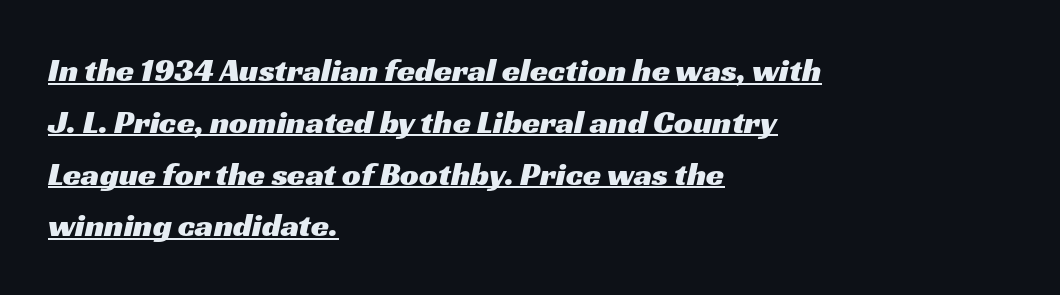
The image shows 33 px wide sans-serif type; set left-aligned, normal line spacing (1.57x), normal letter spacing, underlined; medium stroke contrast and a medium x-height.
